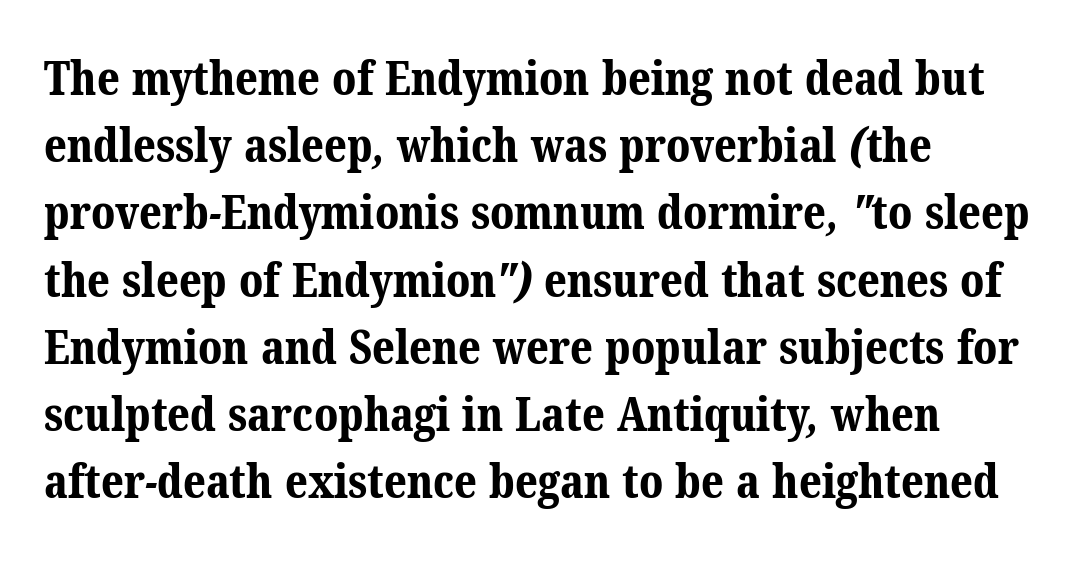
Does extra space separate the letters? No, they use regular spacing. The type family on display is of the serif kind. This sample has the flowing, uneven cadence of proportional lettering. All the whitespace from short lines collects on the right.
